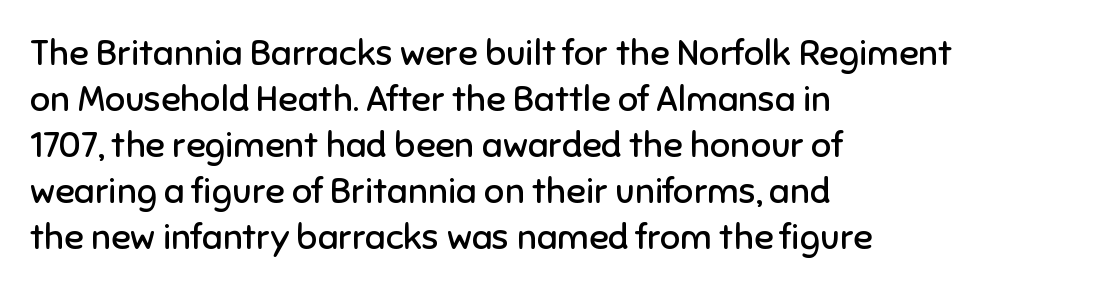
{"serif": "no", "italic": "no", "bold": "no", "weight": "regular", "width": "normal", "stroke_contrast": "low", "x_height": "medium", "monospaced": "no", "underline": "no", "align": "left", "line_spacing": "normal", "line_spacing_ratio": 1.28, "letter_spacing": "normal", "letter_spacing_em": 0.0, "glyph_px": 36}
